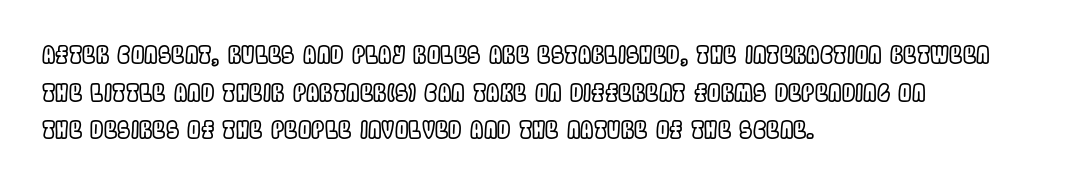
The image shows 24 px text type, upright; set left-aligned, normal line spacing (1.57x), normal letter spacing, not underlined.
